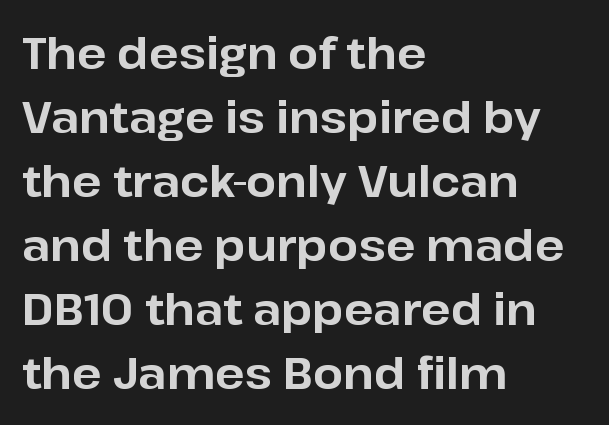
{"serif": "no", "italic": "no", "bold": "yes", "weight": "bold", "width": "normal", "stroke_contrast": "low", "x_height": "medium", "monospaced": "no", "underline": "no", "align": "left", "line_spacing": "normal", "line_spacing_ratio": 1.49, "letter_spacing": "normal", "letter_spacing_em": 0.0, "glyph_px": 43}
